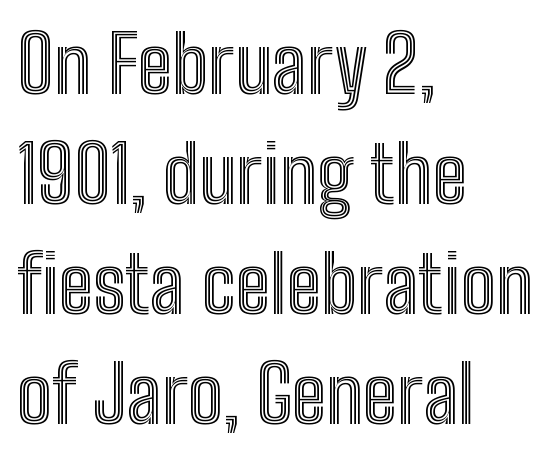
Q: Is the text italic (slanted)? A: No, it is upright.
Q: Is the text underlined? A: No.
Q: How is the paragraph aligned? A: Left-aligned.
Q: Is the spacing between letters normal or unusually wide? A: Normal.
Q: Is the spacing between lines tight, normal or loose? A: Normal.
Q: Width (condensed, normal, or wide)? A: Condensed.
Q: x-height? A: Medium.
Q: Monospaced? A: No.
